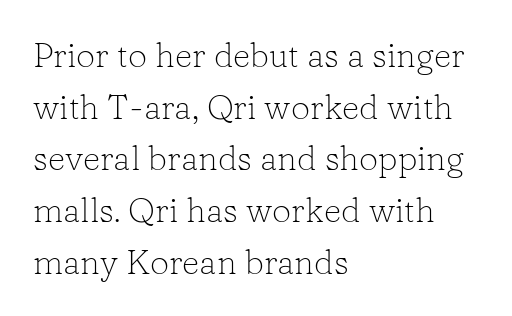
Q: Is the text bold? A: No.
Q: Is the text italic (slanted)? A: No, it is upright.
Q: Is the typeface a serif or a sans-serif typeface? A: Serif.
Q: Is the text underlined? A: No.
Q: How is the paragraph aligned? A: Left-aligned.
Q: Is the spacing between letters normal or unusually wide? A: Normal.
Q: Is the spacing between lines tight, normal or loose? A: Normal.
Q: Width (condensed, normal, or wide)? A: Normal.
Q: Stroke contrast? A: Low.
Q: x-height? A: Medium.
Q: Monospaced? A: No.
